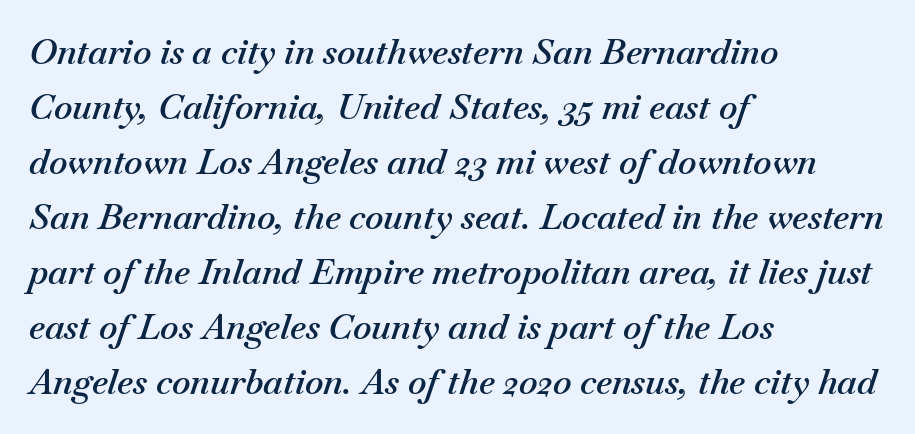
The image shows 35 px semibold type, italic (leaning right); set left-aligned, normal line spacing (1.57x), normal letter spacing, not underlined; medium stroke contrast and a small x-height.
